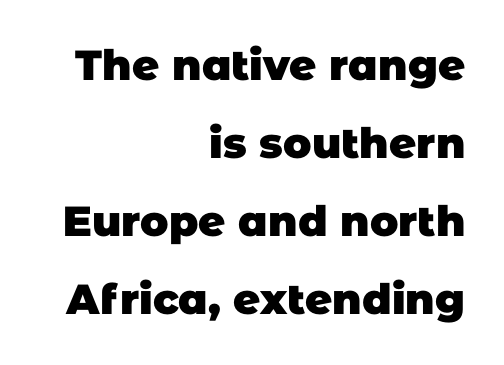
The image shows 42 px heavy sans-serif type; set right-aligned, line spacing 1.86x, normal letter spacing, not underlined; low stroke contrast and a large x-height.
